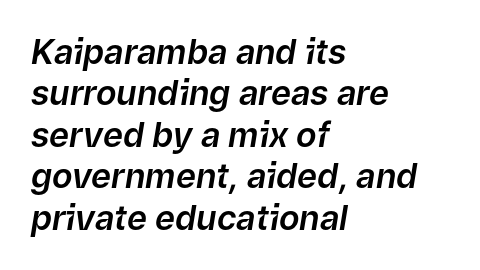
The image shows 34 px text type, italic (leaning right); set left-aligned, line spacing 1.22x, normal letter spacing, not underlined; low stroke contrast and a medium x-height.
